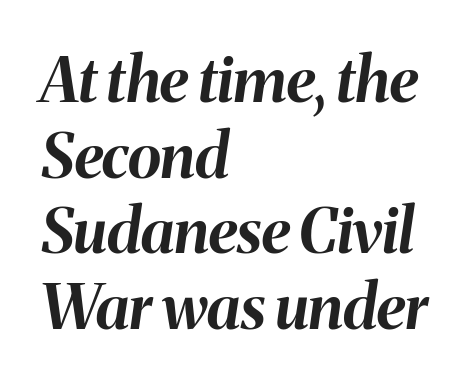
Q: Is the text bold? A: Yes.
Q: Is the text italic (slanted)? A: Yes, it leans right by about 8 degrees.
Q: Is the text underlined? A: No.
Q: How is the paragraph aligned? A: Left-aligned.
Q: Is the spacing between letters normal or unusually wide? A: Normal.
Q: Width (condensed, normal, or wide)? A: Normal.
Q: Stroke contrast? A: Medium.
Q: x-height? A: Medium.
Q: Monospaced? A: No.
